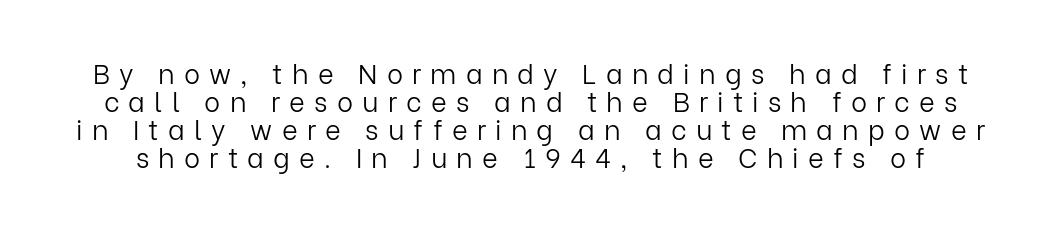
The letters look calm and open, with moderate or lighter stems. In terms of posture, this sample is upright. Horizontal bands of white between lines are thin slivers. Display-style spreading of the glyphs; the letterfit is very open. Check the space under the baseline: it is left empty.
